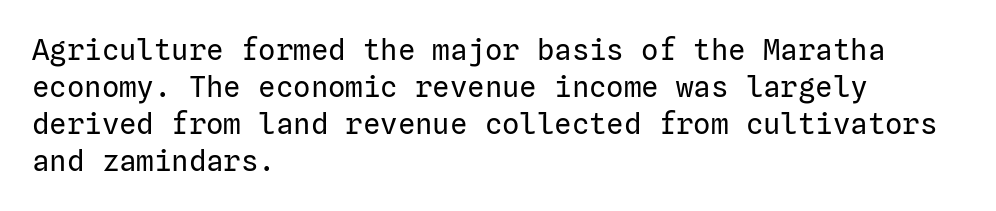
Q: Is the text bold? A: No.
Q: Is the text italic (slanted)? A: No, it is upright.
Q: Is the typeface a serif or a sans-serif typeface? A: Sans-serif.
Q: Is the text underlined? A: No.
Q: How is the paragraph aligned? A: Left-aligned.
Q: Is the spacing between letters normal or unusually wide? A: Normal.
Q: Is the spacing between lines tight, normal or loose? A: Normal.
Q: Width (condensed, normal, or wide)? A: Normal.
Q: Stroke contrast? A: Low.
Q: x-height? A: Medium.
